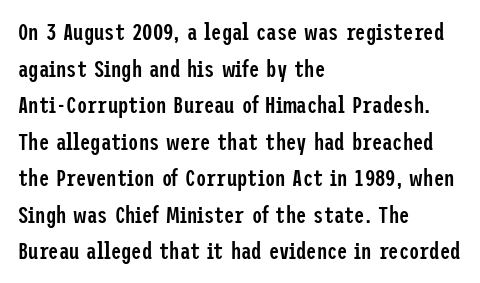
The image shows 23 px text type, upright; set left-aligned, normal line spacing (1.59x), normal letter spacing, not underlined.
